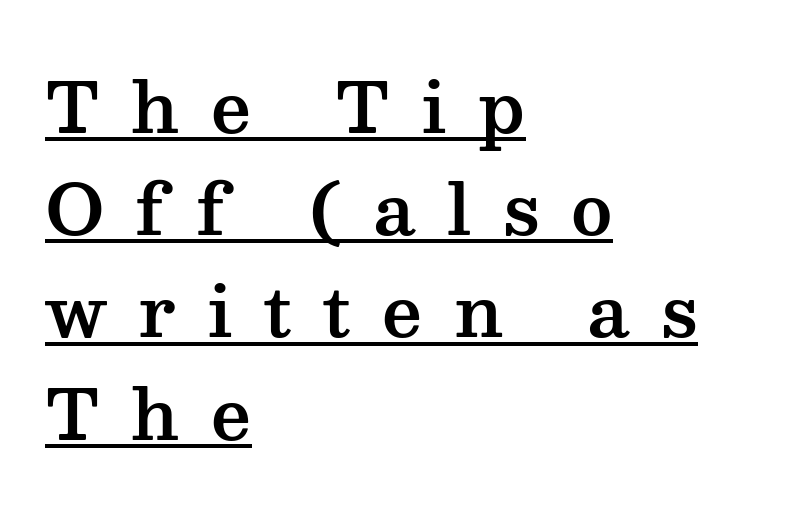
{"serif": "yes", "italic": "no", "width": "wide", "stroke_contrast": "medium", "x_height": "medium", "monospaced": "no", "underline": "yes", "align": "left", "line_spacing": "normal", "line_spacing_ratio": 1.46, "letter_spacing": "wide", "letter_spacing_em": 0.45, "glyph_px": 70}
